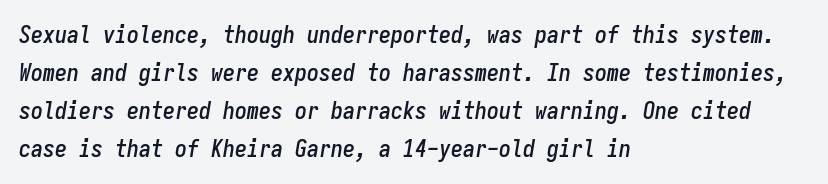
Q: Is the text italic (slanted)? A: Yes, it leans right by about 9 degrees.
Q: Is the text underlined? A: No.
Q: How is the paragraph aligned? A: Left-aligned.
Q: Is the spacing between letters normal or unusually wide? A: Normal.
Q: Is the spacing between lines tight, normal or loose? A: Normal.
